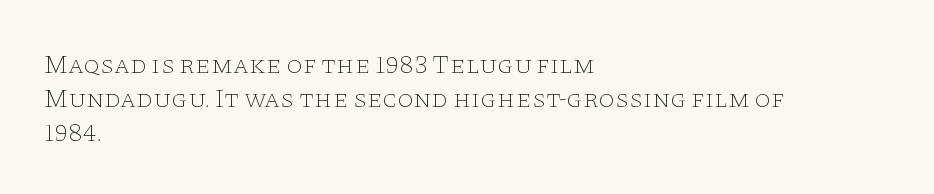
{"italic": "no", "bold": "no", "underline": "no", "align": "left", "line_spacing": "normal", "line_spacing_ratio": 1.3, "letter_spacing": "normal", "letter_spacing_em": 0.0, "glyph_px": 26}
